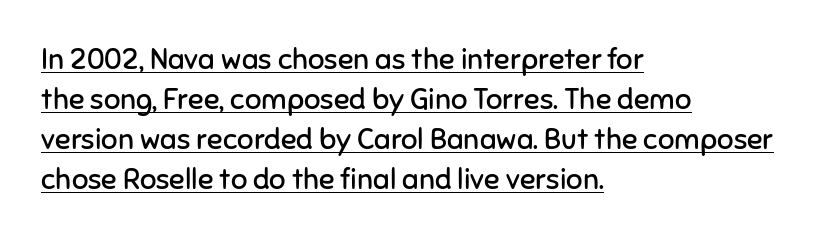
{"serif": "no", "italic": "no", "bold": "no", "weight": "regular", "width": "normal", "stroke_contrast": "low", "x_height": "medium", "monospaced": "no", "underline": "yes", "align": "left", "line_spacing": "normal", "line_spacing_ratio": 1.38, "letter_spacing": "normal", "letter_spacing_em": 0.0, "glyph_px": 29}
